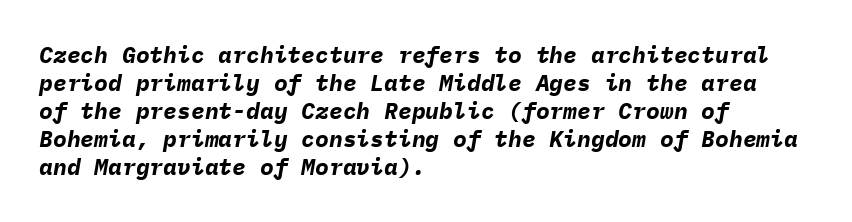
{"italic": "yes", "lean": "right", "slant_degrees": 9, "bold": "yes", "underline": "no", "align": "left", "line_spacing_ratio": 1.22, "letter_spacing": "normal", "letter_spacing_em": 0.0, "glyph_px": 23}
